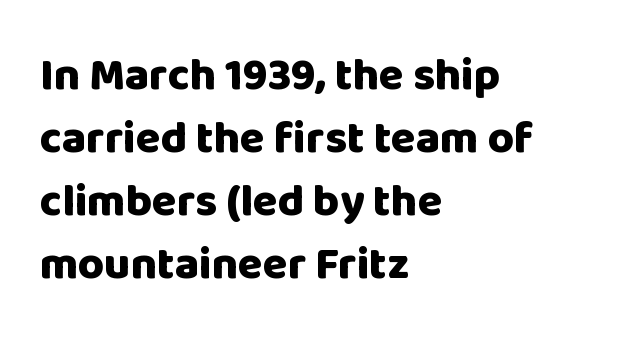
Successive baselines arrive at the customary interval. Spacing between characters is what you'd get straight out of the box. Every letter is thick-stroked: bold, no question. Underlining? Definitely not there. These lines were composed using upright roman letters. Stroke terminals: plain, sans-serif.
